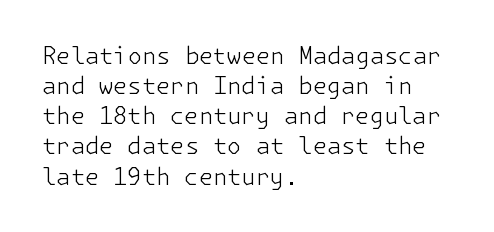
Q: Is the text bold? A: No.
Q: Is the text italic (slanted)? A: No, it is upright.
Q: Is the text underlined? A: No.
Q: How is the paragraph aligned? A: Left-aligned.
Q: Is the spacing between letters normal or unusually wide? A: Normal.
Q: Is the spacing between lines tight, normal or loose? A: Normal.
